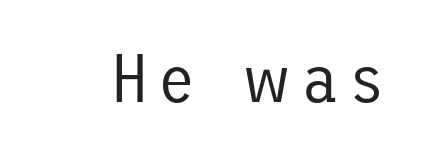
The image shows 68 px regular-weight sans-serif type, upright; set not underlined; low stroke contrast and a medium x-height.
